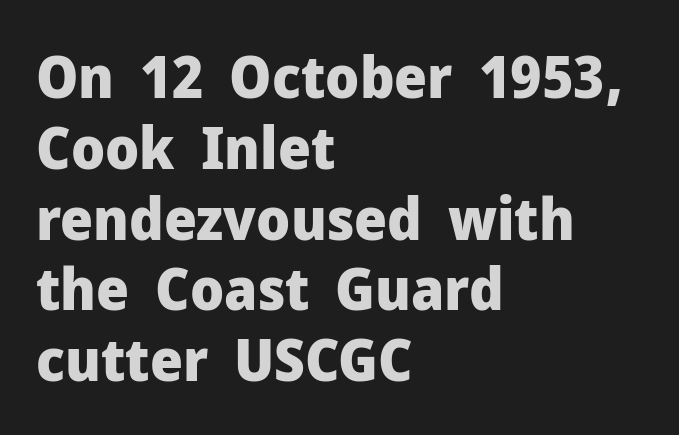
{"serif": "no", "italic": "no", "bold": "yes", "weight": "heavy", "width": "normal", "stroke_contrast": "low", "x_height": "medium", "monospaced": "no", "underline": "no", "align": "left", "line_spacing_ratio": 1.22, "letter_spacing": "normal", "letter_spacing_em": 0.0, "glyph_px": 58}
